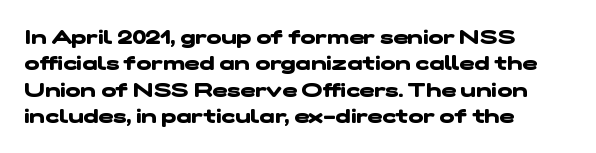
The image shows 20 px bold type; set left-aligned, normal line spacing (1.32x), normal letter spacing, not underlined.
